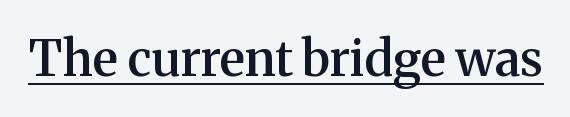
The image shows 49 px semibold serif type, upright; set normal letter spacing, underlined; medium stroke contrast and a medium x-height.
